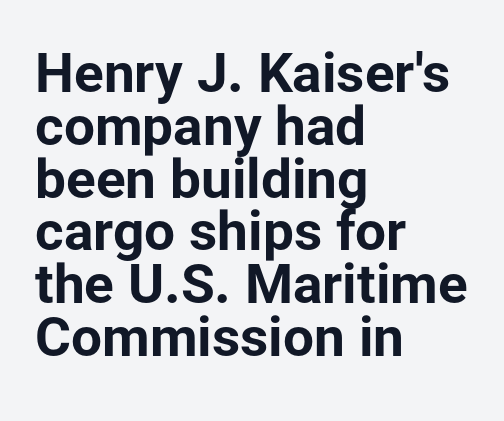
The image shows 55 px bold sans-serif type, upright; set left-aligned, tight line spacing (0.96x), normal letter spacing, not underlined; low stroke contrast and a medium x-height.
